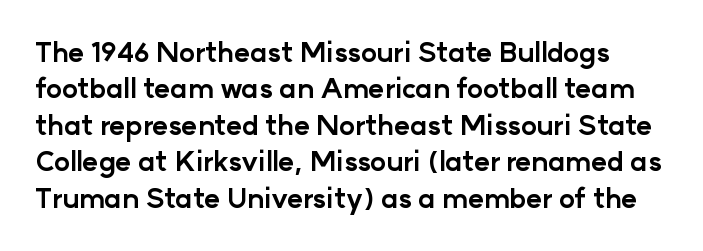
{"italic": "no", "bold": "yes", "underline": "no", "line_spacing": "normal", "line_spacing_ratio": 1.35, "letter_spacing": "normal", "letter_spacing_em": 0.0, "glyph_px": 27}
